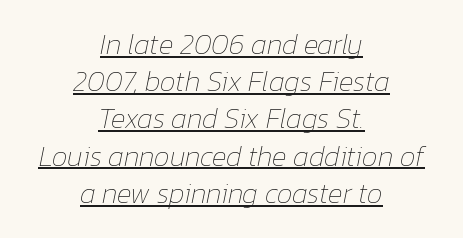
A typesetter would call this zero additional tracking. What decoration does the sample have? An underline. These lines were composed using italics. The passage shown is typed in a proportional face where columns would drift. One glance says typical: line gaps are just what's usual. The strokes carry an ordinary text weight at most.
